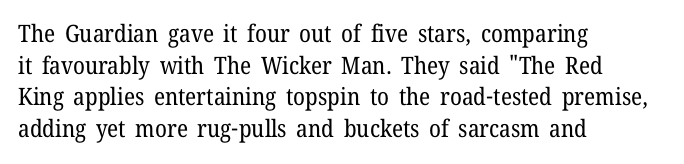
{"italic": "no", "bold": "no", "underline": "no", "align": "left", "line_spacing": "normal", "line_spacing_ratio": 1.32, "letter_spacing": "normal", "letter_spacing_em": 0.0, "glyph_px": 24}
